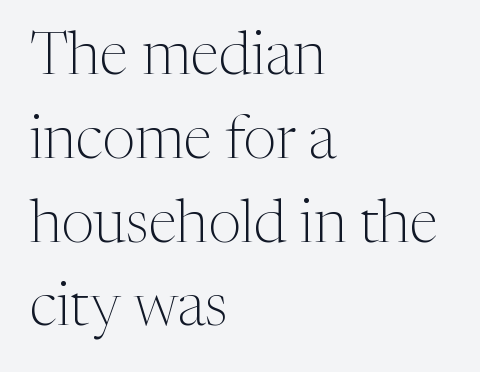
Q: Is the text bold? A: No.
Q: Is the text italic (slanted)? A: No, it is upright.
Q: Is the typeface a serif or a sans-serif typeface? A: Serif.
Q: Is the text underlined? A: No.
Q: How is the paragraph aligned? A: Left-aligned.
Q: Is the spacing between letters normal or unusually wide? A: Normal.
Q: Is the spacing between lines tight, normal or loose? A: Normal.
Q: Width (condensed, normal, or wide)? A: Normal.
Q: Stroke contrast? A: Medium.
Q: x-height? A: Medium.
Q: Monospaced? A: No.
